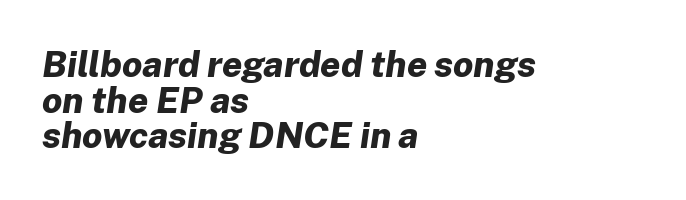
Q: Is the text bold? A: Yes.
Q: Is the text italic (slanted)? A: Yes, it leans right by about 8 degrees.
Q: Is the text underlined? A: No.
Q: How is the paragraph aligned? A: Left-aligned.
Q: Is the spacing between letters normal or unusually wide? A: Normal.
Q: Is the spacing between lines tight, normal or loose? A: Tight.
Q: Width (condensed, normal, or wide)? A: Normal.
Q: Stroke contrast? A: Low.
Q: x-height? A: Medium.
Q: Monospaced? A: No.
